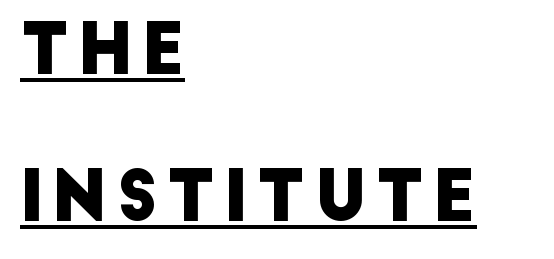
{"serif": "no", "width": "normal", "stroke_contrast": "low", "x_height": "large", "monospaced": "no", "underline": "yes", "align": "left", "line_spacing": "loose", "line_spacing_ratio": 2.07, "glyph_px": 71}
